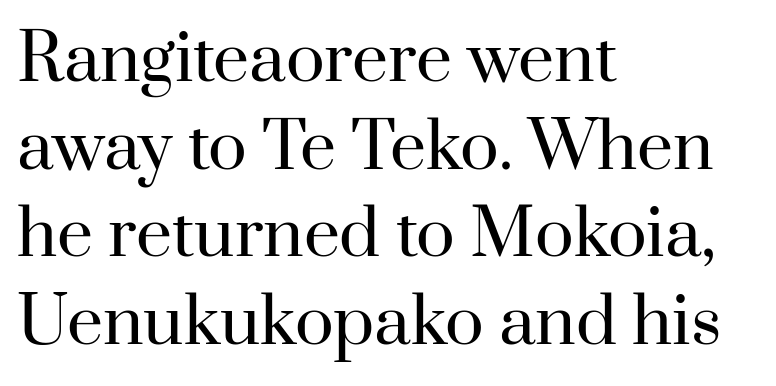
The image shows 64 px regular-weight serif type, upright; set left-aligned, normal line spacing (1.37x), normal letter spacing, not underlined; high stroke contrast and a small x-height.
